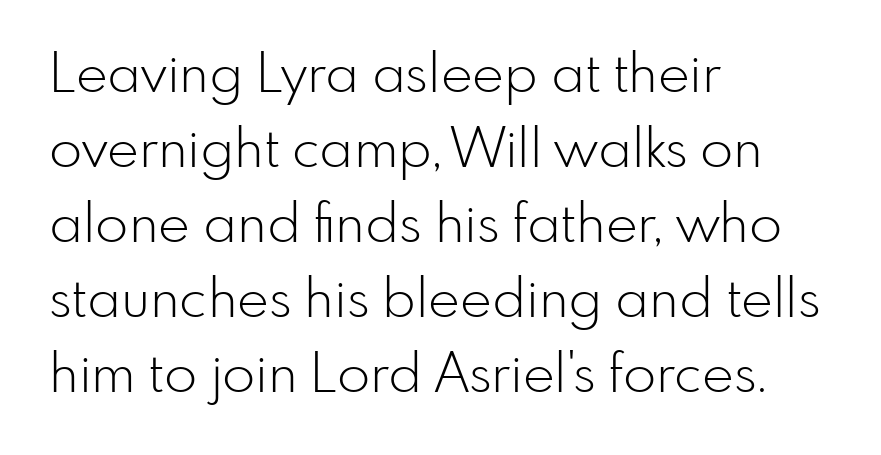
{"serif": "no", "italic": "no", "bold": "no", "weight": "light", "width": "normal", "stroke_contrast": "low", "x_height": "small", "monospaced": "no", "underline": "no", "align": "left", "line_spacing": "normal", "line_spacing_ratio": 1.39, "letter_spacing": "normal", "letter_spacing_em": 0.0, "glyph_px": 54}
